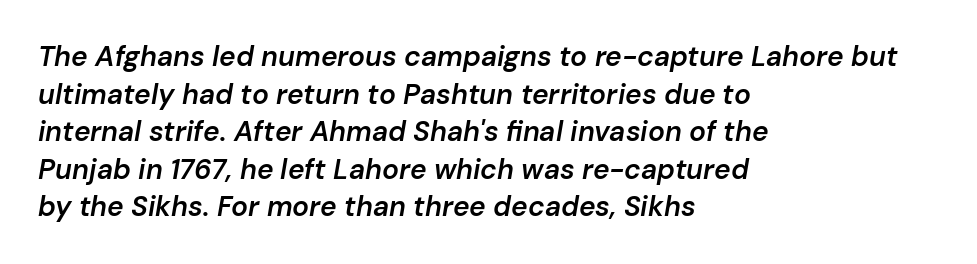
Q: Is the text bold? A: Semi-bold.
Q: Is the text italic (slanted)? A: Yes, it leans right by about 10 degrees.
Q: Is the text underlined? A: No.
Q: How is the paragraph aligned? A: Left-aligned.
Q: Is the spacing between letters normal or unusually wide? A: Normal.
Q: Is the spacing between lines tight, normal or loose? A: Normal.
Q: Width (condensed, normal, or wide)? A: Normal.
Q: Stroke contrast? A: Low.
Q: x-height? A: Medium.
Q: Monospaced? A: No.
